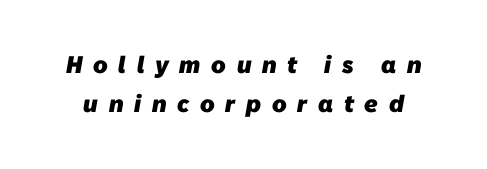
{"bold": "yes", "underline": "no", "line_spacing": "normal", "line_spacing_ratio": 1.64, "letter_spacing": "wide", "letter_spacing_em": 0.45, "glyph_px": 24}
